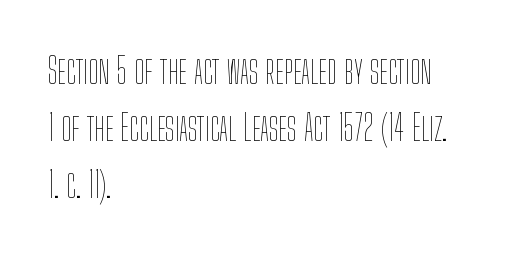
{"italic": "no", "bold": "no", "weight": "thin", "width": "condensed", "stroke_contrast": "low", "x_height": "medium", "monospaced": "no", "underline": "no", "align": "left", "line_spacing": "normal", "line_spacing_ratio": 1.58, "letter_spacing": "normal", "letter_spacing_em": 0.0, "glyph_px": 36}
